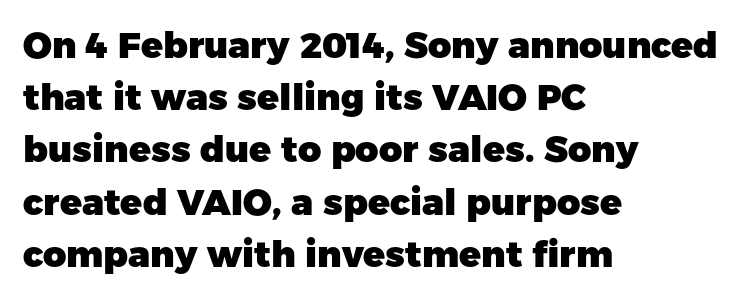
Q: Is the text bold? A: Yes.
Q: Is the text italic (slanted)? A: No, it is upright.
Q: Is the typeface a serif or a sans-serif typeface? A: Sans-serif.
Q: Is the text underlined? A: No.
Q: How is the paragraph aligned? A: Left-aligned.
Q: Is the spacing between letters normal or unusually wide? A: Normal.
Q: Is the spacing between lines tight, normal or loose? A: Normal.
Q: Width (condensed, normal, or wide)? A: Normal.
Q: Stroke contrast? A: Low.
Q: x-height? A: Medium.
Q: Monospaced? A: No.
